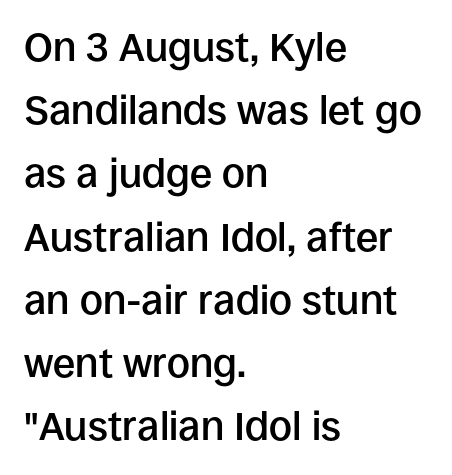
{"serif": "no", "italic": "no", "bold": "semi", "weight": "semibold", "width": "normal", "stroke_contrast": "low", "x_height": "large", "monospaced": "no", "underline": "no", "align": "left", "line_spacing": "normal", "line_spacing_ratio": 1.58, "letter_spacing": "normal", "letter_spacing_em": 0.0, "glyph_px": 40}
